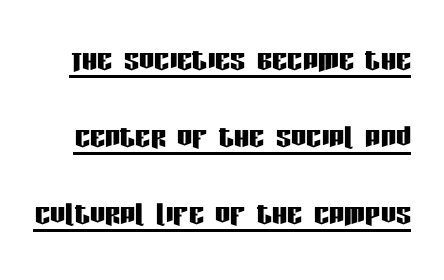
In terms of leading, this rendering errs on the spacious side. The letters stand straight up with perfectly vertical stems. The rendering shows plain stroke endings on the letterforms — a sans-serif design. Each letter keeps its own natural width here, so spacing adapts to shape. Students, note that the glyphs here touch the page at normal intervals. A continuous stroke trails under the words, as in a hyperlink.
